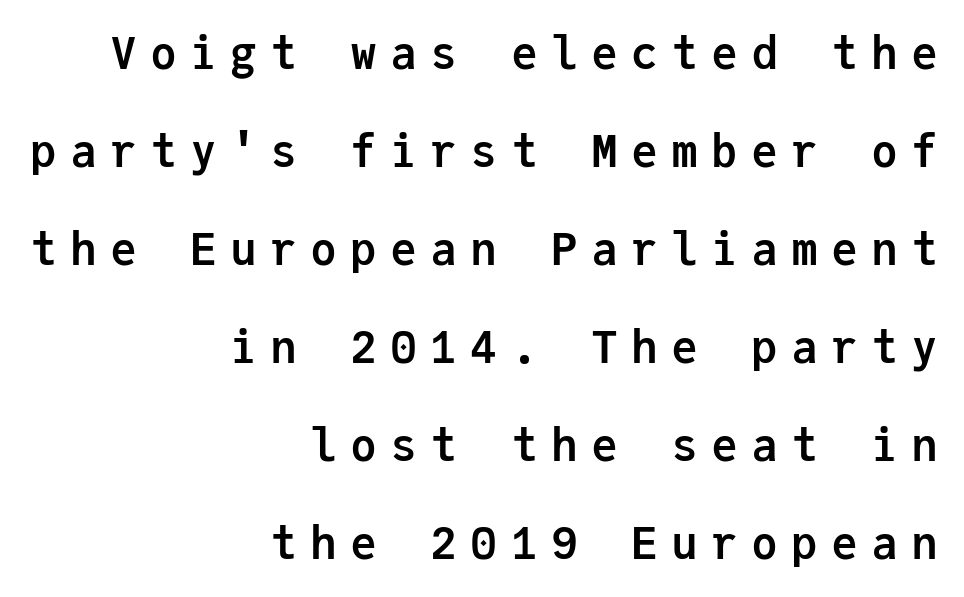
{"serif": "no", "italic": "no", "bold": "yes", "weight": "semibold", "width": "normal", "stroke_contrast": "low", "x_height": "medium", "monospaced": "yes", "underline": "no", "align": "right", "line_spacing": "loose", "line_spacing_ratio": 2.18, "letter_spacing": "wide", "letter_spacing_em": 0.29, "glyph_px": 45}
